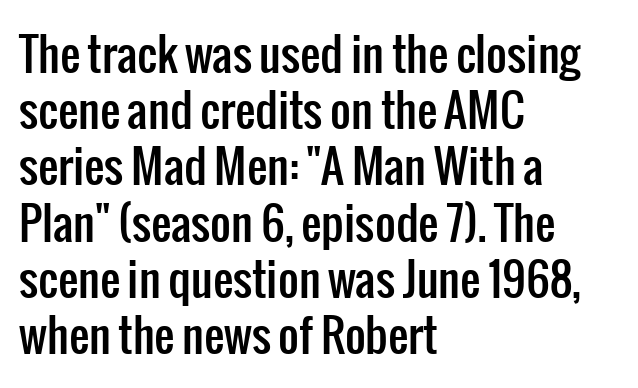
{"serif": "no", "italic": "no", "width": "condensed", "stroke_contrast": "low", "x_height": "medium", "monospaced": "no", "underline": "no", "align": "left", "line_spacing": "normal", "line_spacing_ratio": 1.25, "letter_spacing": "normal", "letter_spacing_em": 0.0, "glyph_px": 45}
